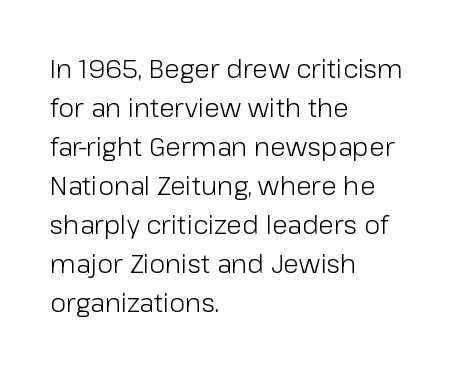
The image shows 26 px text type, upright; set left-aligned, normal line spacing (1.5x), normal letter spacing, not underlined.
